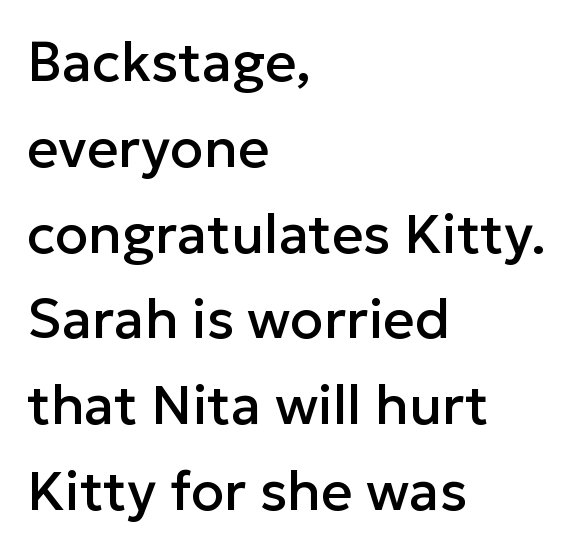
Q: Is the text italic (slanted)? A: No, it is upright.
Q: Is the typeface a serif or a sans-serif typeface? A: Sans-serif.
Q: Is the text underlined? A: No.
Q: How is the paragraph aligned? A: Left-aligned.
Q: Is the spacing between letters normal or unusually wide? A: Normal.
Q: Is the spacing between lines tight, normal or loose? A: Normal.
Q: Width (condensed, normal, or wide)? A: Normal.
Q: Stroke contrast? A: Low.
Q: x-height? A: Medium.
Q: Monospaced? A: No.
